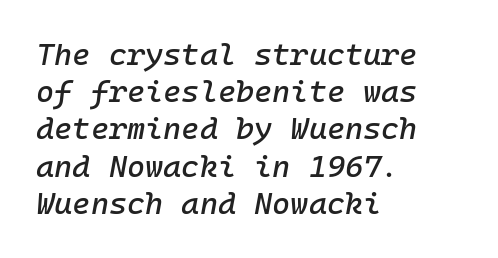
An italicized treatment has been applied to the whole sample. Students, note that the glyphs here touch the page at normal intervals. The rag falls on the right side of this text block. The passage shown is not underscored anywhere. Spacing verdict: monospaced, one width for all characters.
